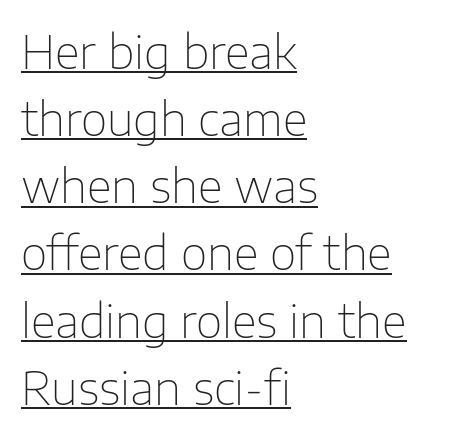
The image shows 46 px thin sans-serif type, upright; set left-aligned, normal line spacing (1.46x), normal letter spacing, underlined; low stroke contrast and a medium x-height.
